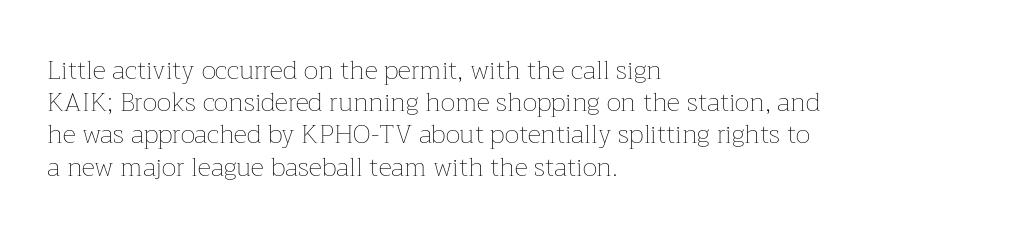
{"italic": "no", "bold": "no", "underline": "no", "align": "left", "line_spacing_ratio": 1.24, "letter_spacing": "normal", "letter_spacing_em": 0.0, "glyph_px": 26}
